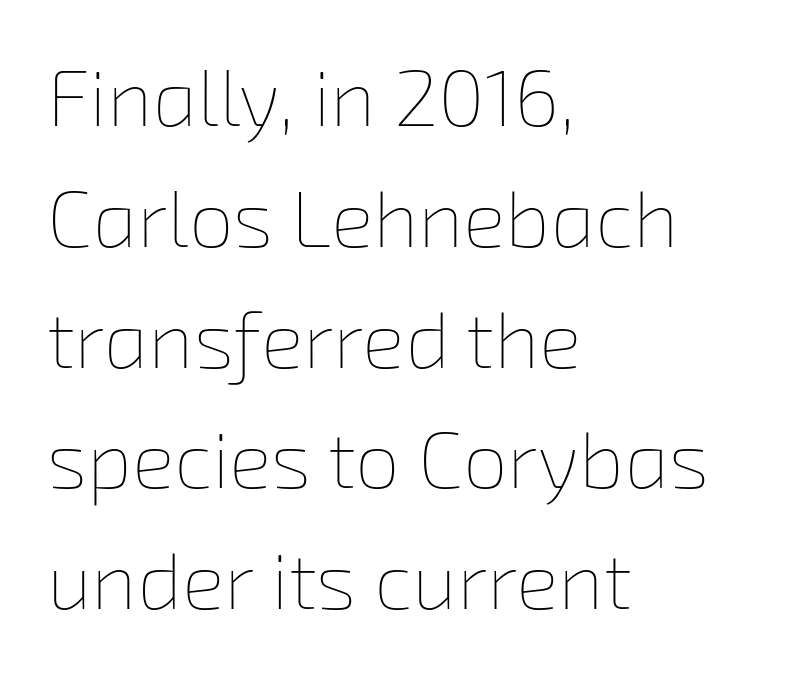
Weight: regular or lighter. Spacing verdict: proportional, widths tailored to each character. The paragraph shown leans on its left margin. Check the space under the baseline: it is left empty. No extra tracking has been applied to these lines.
